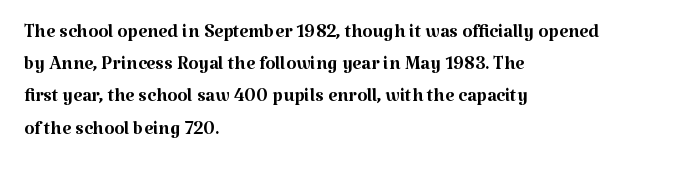
Q: Is the text bold? A: No.
Q: Is the text italic (slanted)? A: No, it is upright.
Q: Is the text underlined? A: No.
Q: How is the paragraph aligned? A: Left-aligned.
Q: Is the spacing between letters normal or unusually wide? A: Normal.
